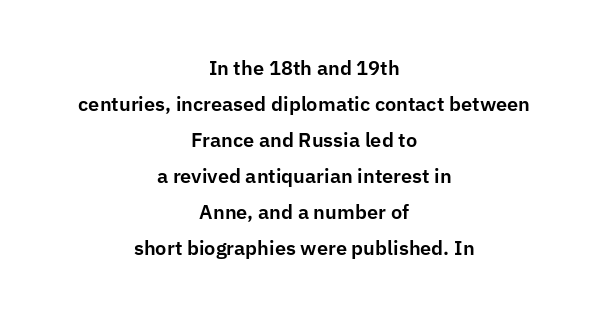
This sample uses an upright cut, with every glyph sitting square on the baseline. The passage shown is not underscored anywhere. Inter-character spacing is left at the font's built-in metrics. Short and long lines alike share a common midpoint.
